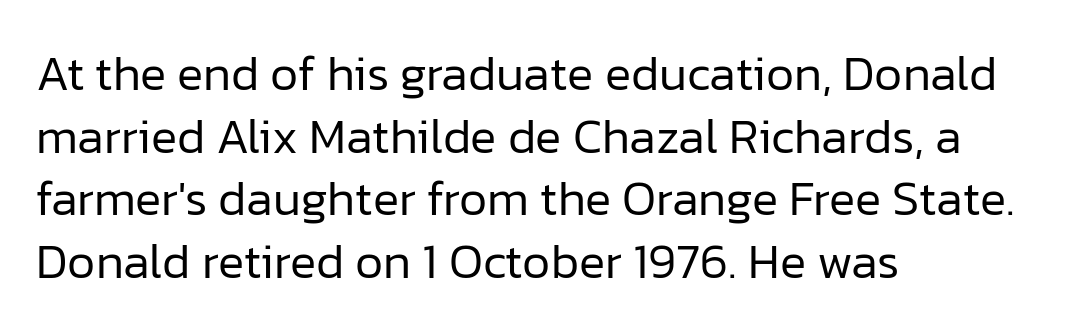
Q: Is the text bold? A: No.
Q: Is the text italic (slanted)? A: No, it is upright.
Q: Is the typeface a serif or a sans-serif typeface? A: Sans-serif.
Q: Is the text underlined? A: No.
Q: How is the paragraph aligned? A: Left-aligned.
Q: Is the spacing between letters normal or unusually wide? A: Normal.
Q: Is the spacing between lines tight, normal or loose? A: Normal.
Q: Width (condensed, normal, or wide)? A: Normal.
Q: Stroke contrast? A: Low.
Q: x-height? A: Medium.
Q: Monospaced? A: No.
